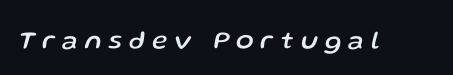
Q: Is the text italic (slanted)? A: Yes, it leans right by about 13 degrees.
Q: Is the text underlined? A: No.
Q: Is the spacing between letters normal or unusually wide? A: Unusually wide.
